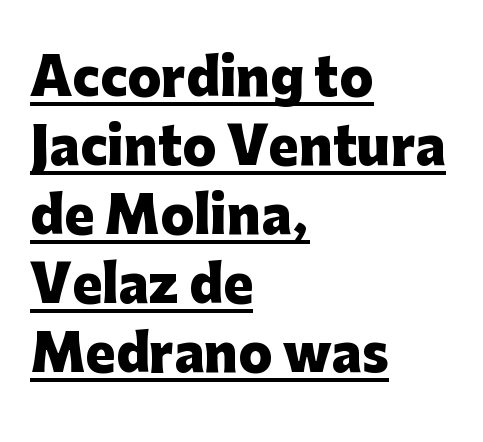
Varying glyph widths throughout — classic text-font behaviour. Caption: bold face, heavy strokes. Successive baselines arrive at the customary interval. This rendering uses left alignment, leaving the right contour irregular. Examine the stroke ends and you'll find no serifs. Notice how the stems are strictly vertical — no italics here.
